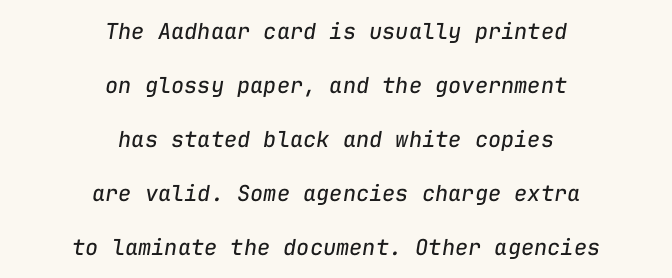
Q: Is the text bold? A: No.
Q: Is the text italic (slanted)? A: Yes, it leans right by about 9 degrees.
Q: Is the text underlined? A: No.
Q: How is the paragraph aligned? A: Centered.
Q: Is the spacing between letters normal or unusually wide? A: Normal.
Q: Is the spacing between lines tight, normal or loose? A: Loose.
